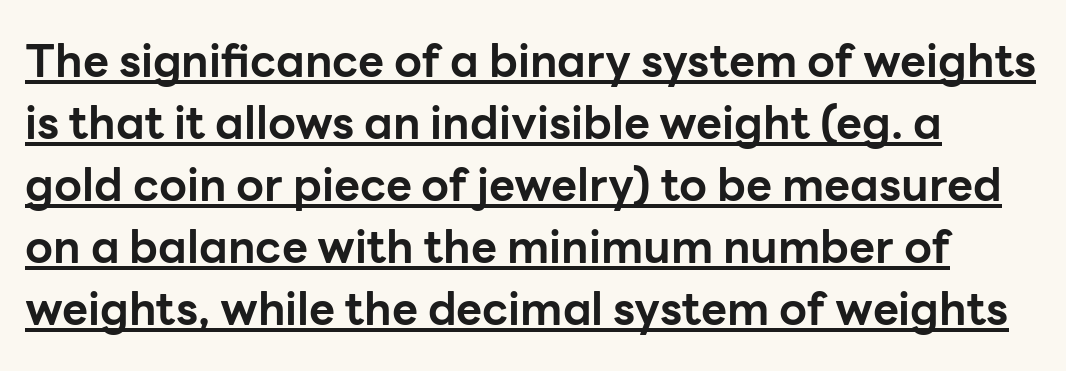
Note the varied advance widths — an 'i' is clearly narrower than an 'm'. Rendered with straight, roman letterforms. This sample uses a sans-serif face. Baseline-to-baseline distance is the conventional proportion of letter height. Summary of weight: heavy, a full bold. Students, observe the line beneath the letters — that is underlining.
